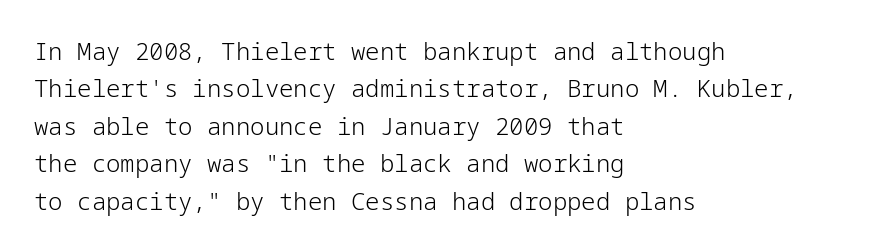
Q: Is the text bold? A: No.
Q: Is the text italic (slanted)? A: No, it is upright.
Q: Is the text underlined? A: No.
Q: How is the paragraph aligned? A: Left-aligned.
Q: Is the spacing between letters normal or unusually wide? A: Normal.
Q: Is the spacing between lines tight, normal or loose? A: Normal.
